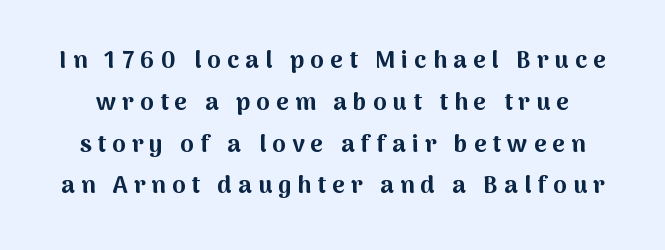
Q: Is the text bold? A: Yes.
Q: Is the text italic (slanted)? A: No, it is upright.
Q: Is the text underlined? A: No.
Q: Is the spacing between letters normal or unusually wide? A: Unusually wide.
